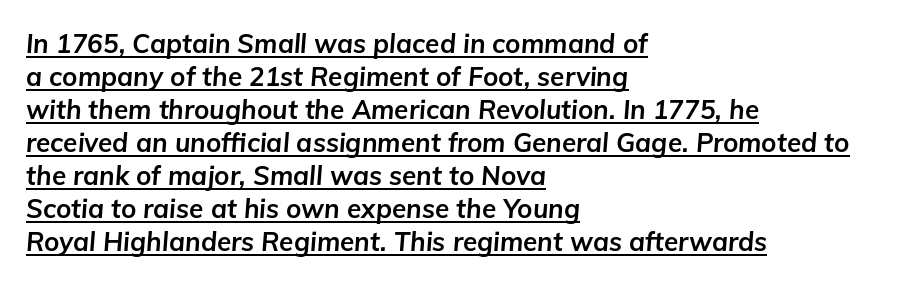
Q: Is the text bold? A: Yes.
Q: Is the text italic (slanted)? A: Yes, it leans right by about 5 degrees.
Q: Is the text underlined? A: Yes.
Q: How is the paragraph aligned? A: Left-aligned.
Q: Is the spacing between letters normal or unusually wide? A: Normal.
Q: Is the spacing between lines tight, normal or loose? A: Normal.
